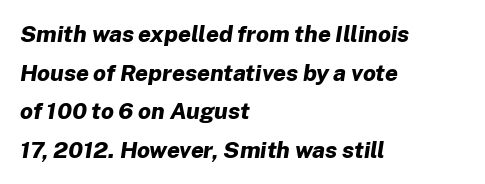
Reading down the column, the eye jumps a familiar distance to each next line. Caption: standard tracking, unaltered. Notice how thick the strokes are: this is what a full bold looks like. Characters are canted at an angle relative to the baseline's perpendicular. Anything drawn beneath the words? Only blank space.
